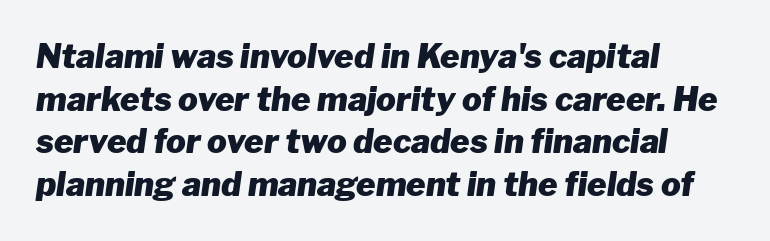
The image shows 33 px heavy type, italic (leaning right); set left-aligned, normal line spacing (1.29x), normal letter spacing, not underlined; low stroke contrast and a medium x-height.
